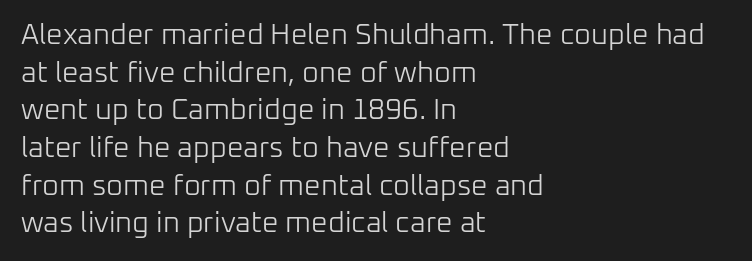
{"serif": "no", "italic": "no", "bold": "no", "weight": "light", "width": "normal", "stroke_contrast": "low", "x_height": "medium", "monospaced": "no", "underline": "no", "align": "left", "line_spacing": "normal", "line_spacing_ratio": 1.3, "letter_spacing": "normal", "letter_spacing_em": 0.0, "glyph_px": 29}
